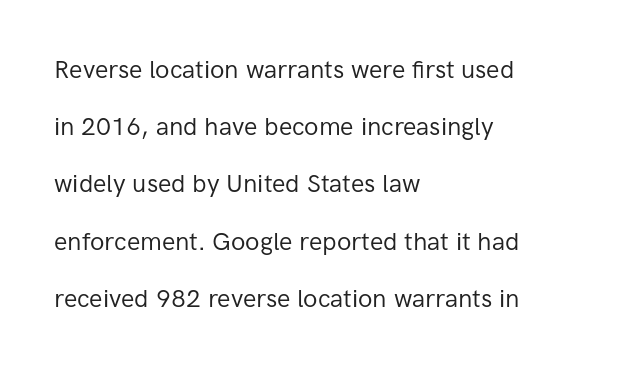
The text block is weighted toward the left margin, trailing off unevenly rightward. This rendering leaves character spacing at its baseline value. Vertical spacing — loose. Italic: no, the glyphs are upright roman. Letters rest on an invisible, unmarked baseline. Is the stroke heavy? The answer is a plain regular-or-lighter.
